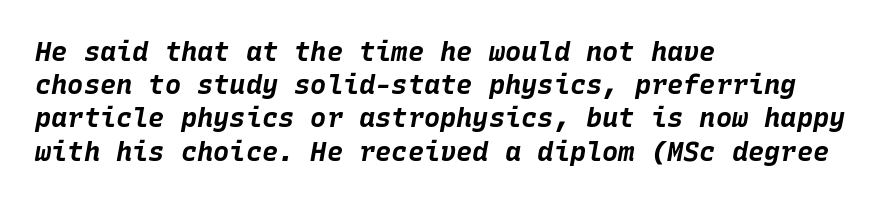
Q: Is the text bold? A: Yes.
Q: Is the text italic (slanted)? A: Yes, it leans right by about 10 degrees.
Q: Is the text underlined? A: No.
Q: How is the paragraph aligned? A: Left-aligned.
Q: Is the spacing between letters normal or unusually wide? A: Normal.
